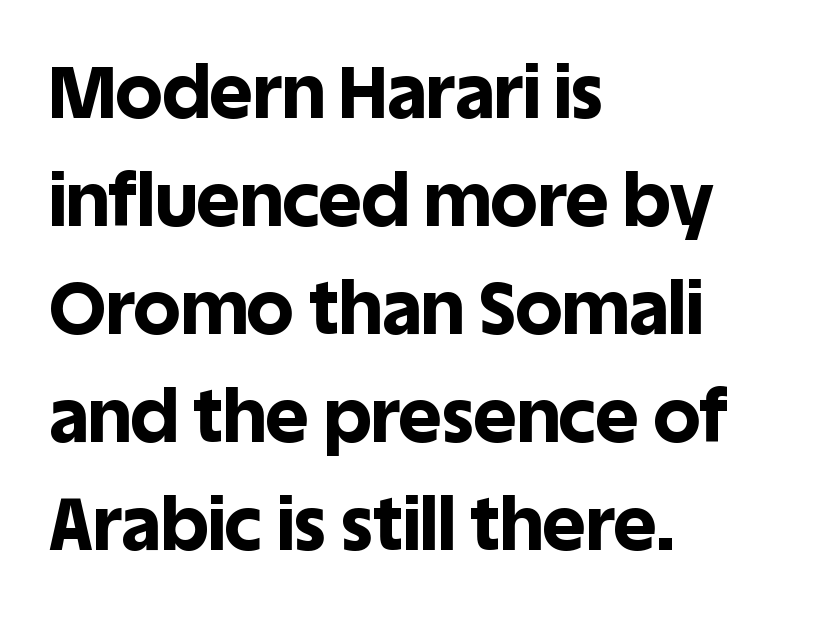
The space directly below the letters is spotless. Every character sits straight up, as roman type does. A typesetter would call this proportional, since set widths differ per character. Summary of vertical rhythm: regular, with standard interline spacing.
